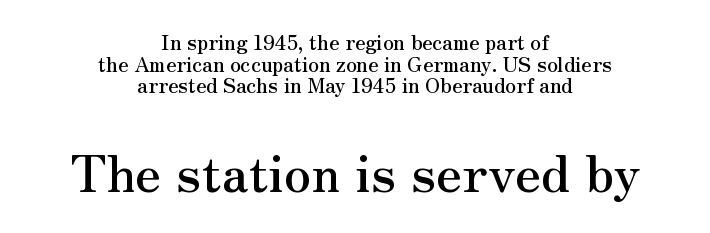
Descenders hang freely into open space. Each line is balanced around a shared central axis. Typographically, this falls in the serif category. Size hierarchy here favors the trailing block over the leading one. Posture: straight, roman, zero tilt. This sample trades vertical openness for compactness between lines.
